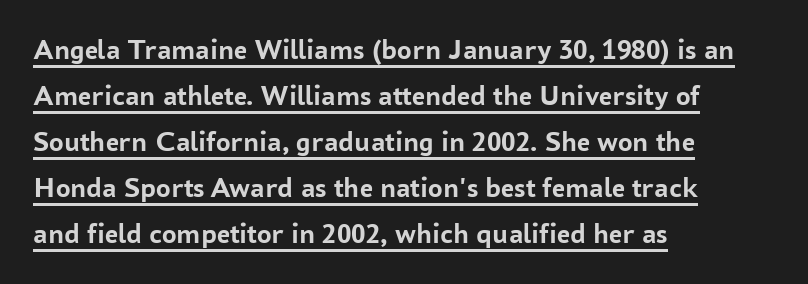
The image shows 29 px semibold sans-serif type, upright; set left-aligned, normal line spacing (1.59x), normal letter spacing, underlined; low stroke contrast and a medium x-height.
